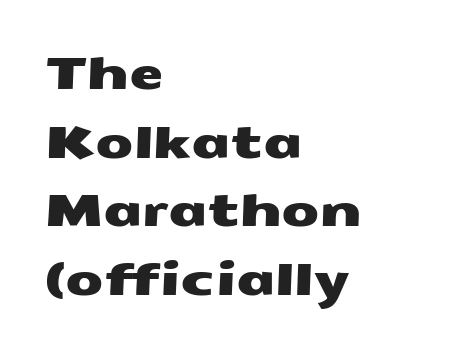
The image shows 44 px wide sans-serif type; set left-aligned, normal line spacing (1.56x), normal letter spacing, not underlined; medium stroke contrast and a medium x-height.
